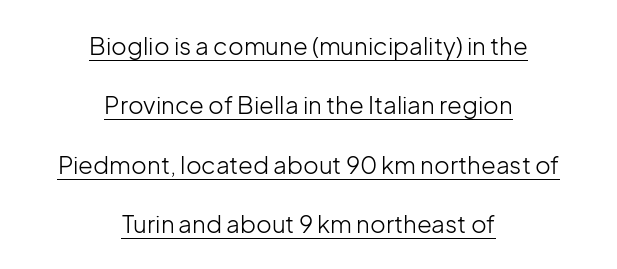
Q: Is the text bold? A: No.
Q: Is the text italic (slanted)? A: No, it is upright.
Q: Is the text underlined? A: Yes.
Q: How is the paragraph aligned? A: Centered.
Q: Is the spacing between letters normal or unusually wide? A: Normal.
Q: Is the spacing between lines tight, normal or loose? A: Loose.
